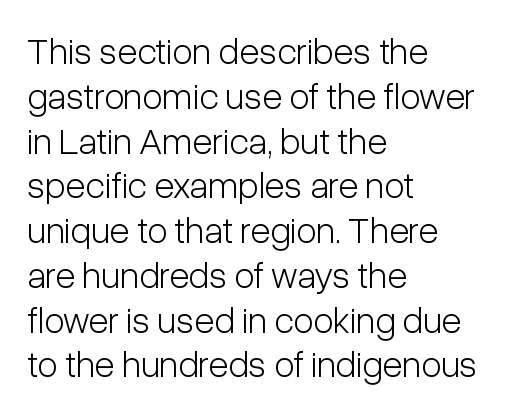
{"serif": "no", "italic": "no", "bold": "no", "weight": "light", "width": "condensed", "stroke_contrast": "low", "x_height": "medium", "monospaced": "no", "underline": "no", "align": "left", "line_spacing_ratio": 1.21, "letter_spacing": "normal", "letter_spacing_em": 0.0, "glyph_px": 37}
